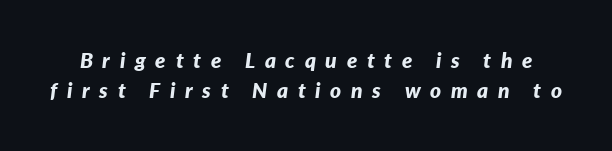
The image shows 21 px bold type, italic (leaning right); set normal line spacing (1.45x), unusually wide letter spacing (+0.46 em), not underlined.
